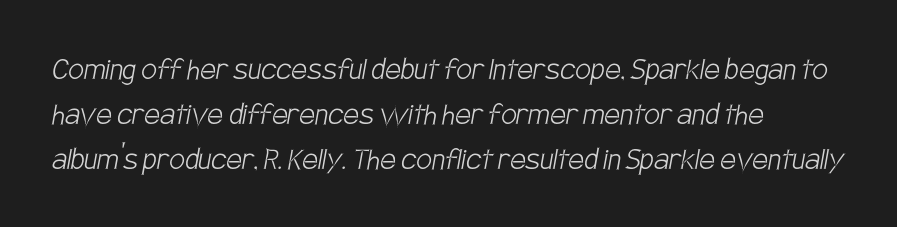
Q: Is the text bold? A: No.
Q: Is the typeface a serif or a sans-serif typeface? A: Sans-serif.
Q: Is the text underlined? A: No.
Q: How is the paragraph aligned? A: Left-aligned.
Q: Is the spacing between letters normal or unusually wide? A: Normal.
Q: Is the spacing between lines tight, normal or loose? A: Normal.
Q: Width (condensed, normal, or wide)? A: Condensed.
Q: Stroke contrast? A: Low.
Q: x-height? A: Large.
Q: Monospaced? A: No.
